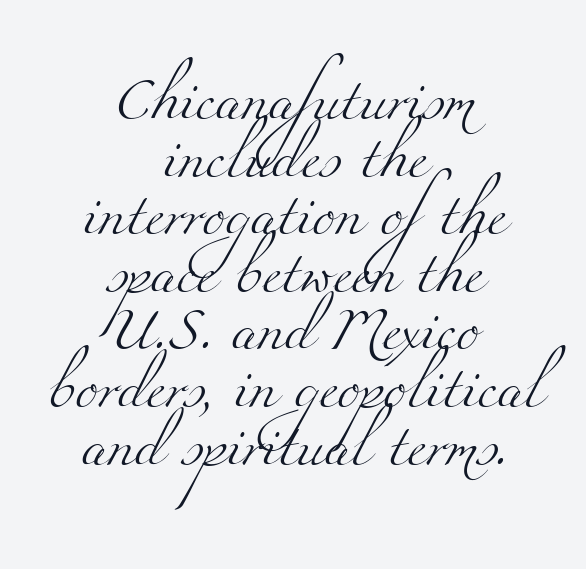
Q: Is the text bold? A: No.
Q: Is the text underlined? A: No.
Q: How is the paragraph aligned? A: Centered.
Q: Is the spacing between letters normal or unusually wide? A: Normal.
Q: Is the spacing between lines tight, normal or loose? A: Normal.
Q: Width (condensed, normal, or wide)? A: Wide.
Q: Stroke contrast? A: Medium.
Q: x-height? A: Small.
Q: Monospaced? A: No.
